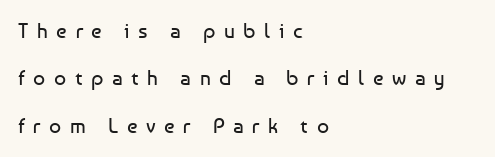
Q: Is the text bold? A: No.
Q: Is the text italic (slanted)? A: No, it is upright.
Q: Is the text underlined? A: No.
Q: How is the paragraph aligned? A: Left-aligned.
Q: Is the spacing between letters normal or unusually wide? A: Unusually wide.
Q: Is the spacing between lines tight, normal or loose? A: Loose.
